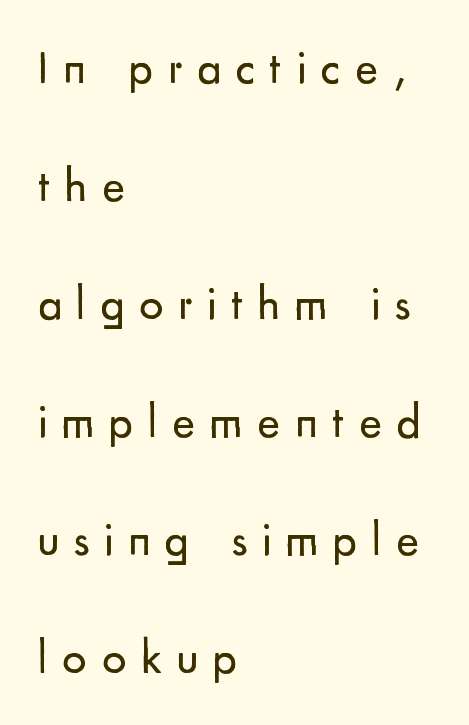
The image shows 48 px regular-weight sans-serif type, upright; set left-aligned, loose line spacing (2.46x), unusually wide letter spacing (+0.3 em), not underlined; low stroke contrast and a small x-height.
